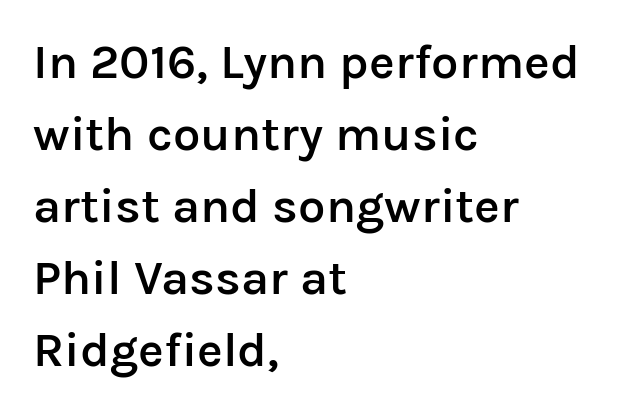
The compositor pushed each line to the left boundary. The sample has been set in demibold, a notch under bold. Words appear dense and cohesive because spacing is normal. Are there feet on the stems? There aren't — it's a sans. These lines are rendered in a variable-pitch font. The letters stand straight up with perfectly vertical stems.
